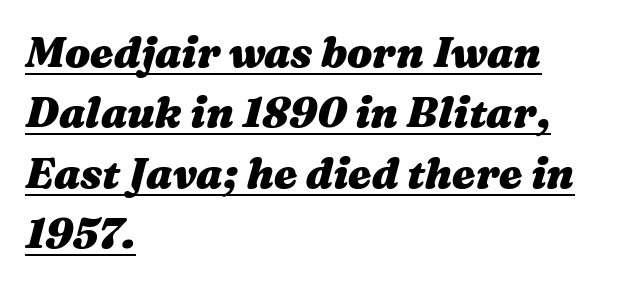
A normal amount of white space separates one row of letters from the next. You could call the tracking neutral — neither tight nor loose. Visually the block forms a straight wall on the left and a jagged coastline on the right. Plenty of ink on the page — the face is bold.
